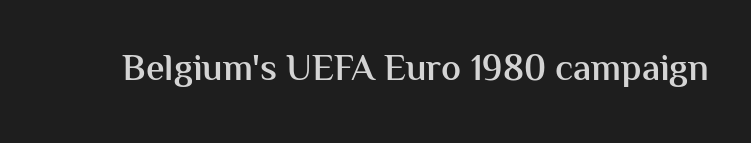
Clear beneath every line of the passage. The sample has been set in demibold, a notch under bold. Tracking here is standard; glyphs follow each other at the usual distance. Serif or sans? Sans — the stroke terminals are bare. The passage shown is typed in a proportional face where columns would drift.
